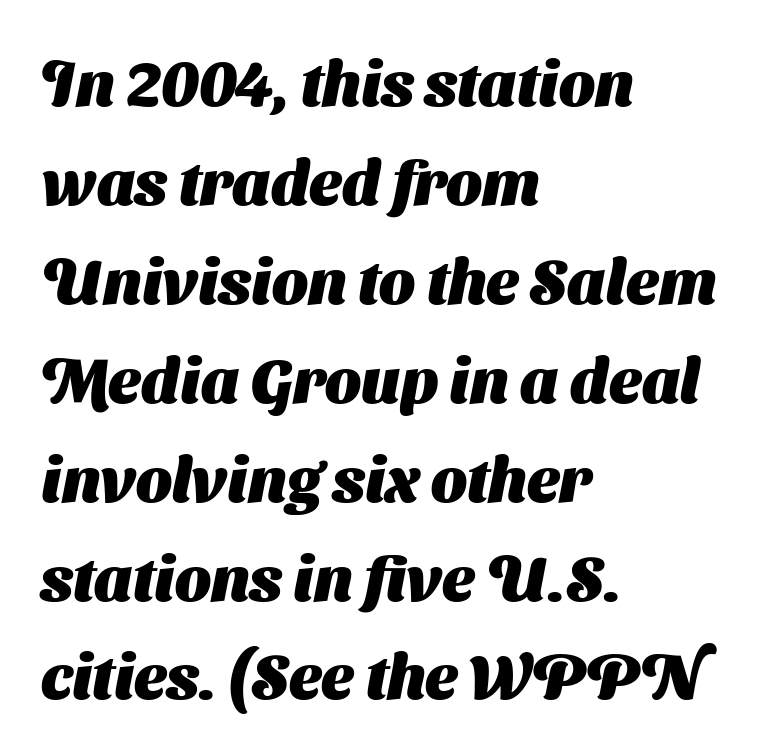
Standard letterfit; no display-style spreading of the glyphs. The letters are bold, with thick, heavy strokes. Is this a fixed-width face? No — the glyphs have proportional, varying widths. The characters display no serif detailing; their extremities are plain. How would I describe the line gaps? Plain and ordinary.
